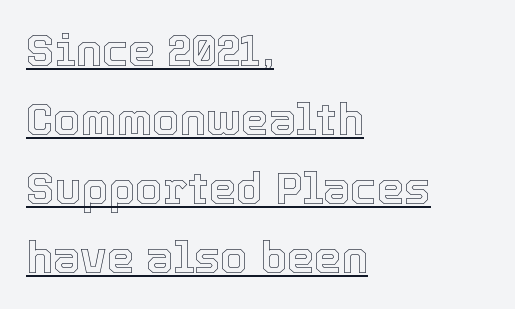
{"italic": "no", "width": "normal", "x_height": "medium", "monospaced": "no", "underline": "yes", "align": "left", "line_spacing": "normal", "line_spacing_ratio": 1.57, "letter_spacing": "normal", "letter_spacing_em": 0.0, "glyph_px": 44}
